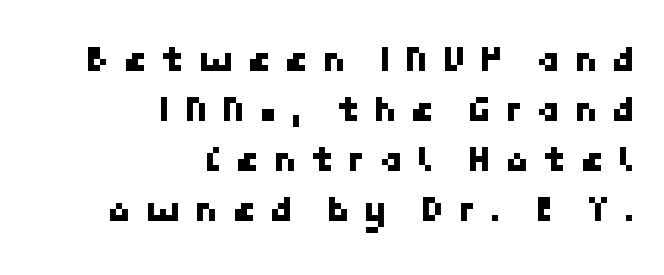
Q: Is the typeface a serif or a sans-serif typeface? A: Sans-serif.
Q: Is the text underlined? A: No.
Q: How is the paragraph aligned? A: Right-aligned.
Q: Is the spacing between letters normal or unusually wide? A: Unusually wide.
Q: Is the spacing between lines tight, normal or loose? A: Normal.
Q: Width (condensed, normal, or wide)? A: Normal.
Q: Stroke contrast? A: Low.
Q: x-height? A: Medium.
